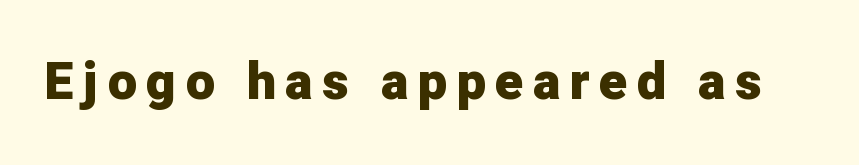
Just letters on the line, the space beneath them empty. You could not count columns in this text — the font is proportionally spaced. Regarding serifs, this sample does without them. Chunky letters — that's bold for sure.
